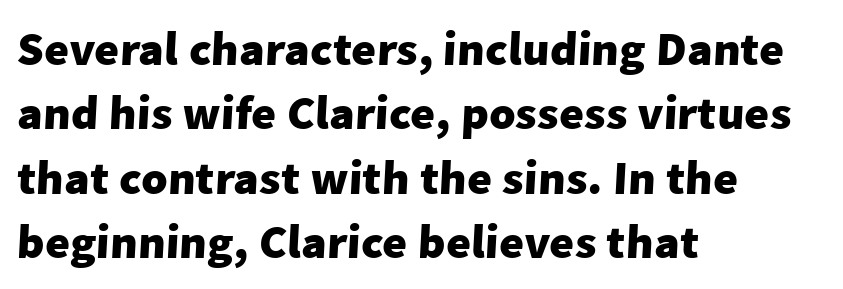
{"serif": "no", "bold": "yes", "weight": "heavy", "width": "normal", "stroke_contrast": "low", "x_height": "medium", "monospaced": "no", "underline": "no", "align": "left", "line_spacing": "normal", "line_spacing_ratio": 1.34, "letter_spacing": "normal", "letter_spacing_em": 0.0, "glyph_px": 48}
